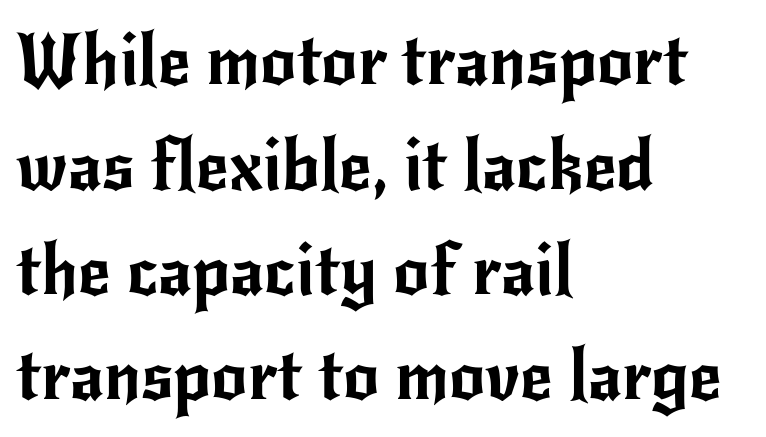
Clear beneath every line of the passage. Serif or sans? Sans — the stroke terminals are bare. Vertical spacing — default. Think of a printed novel: that variable character pitch is what you see here. The lettering holds an erect, upright posture throughout.
